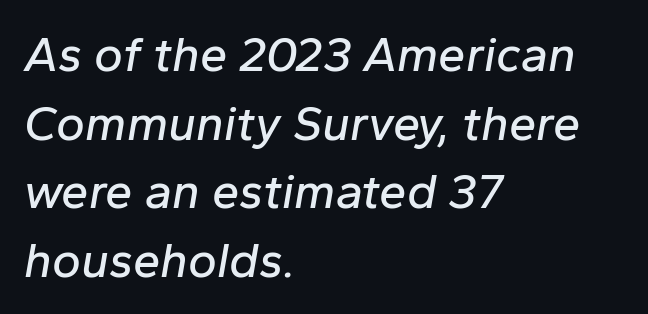
The image shows 49 px text type, italic (leaning right); set left-aligned, normal line spacing (1.4x), normal letter spacing, not underlined; low stroke contrast and a medium x-height.
